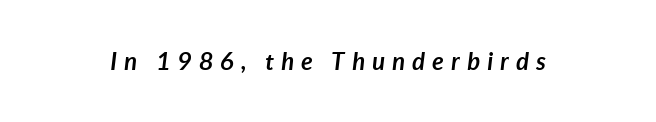
{"italic": "yes", "lean": "right", "slant_degrees": 7, "bold": "yes", "underline": "no", "letter_spacing": "wide", "letter_spacing_em": 0.3, "glyph_px": 24}
